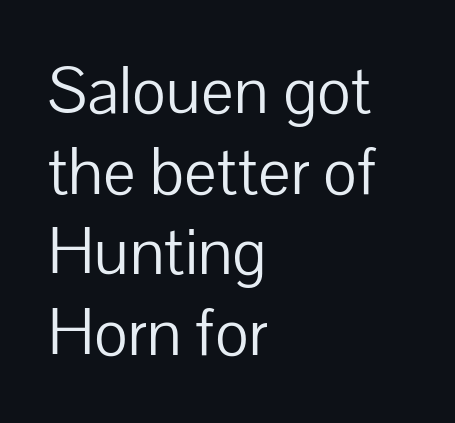
The image shows 65 px light sans-serif type, upright; set left-aligned, line spacing 1.24x, normal letter spacing, not underlined; low stroke contrast and a medium x-height.
